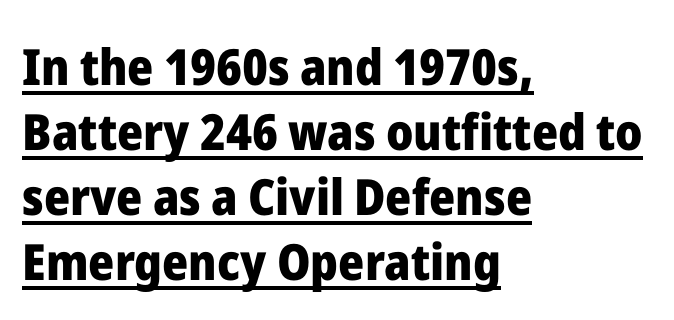
Q: Is the text bold? A: Yes.
Q: Is the text italic (slanted)? A: No, it is upright.
Q: Is the typeface a serif or a sans-serif typeface? A: Sans-serif.
Q: Is the text underlined? A: Yes.
Q: How is the paragraph aligned? A: Left-aligned.
Q: Is the spacing between letters normal or unusually wide? A: Normal.
Q: Is the spacing between lines tight, normal or loose? A: Normal.
Q: Width (condensed, normal, or wide)? A: Normal.
Q: Stroke contrast? A: Low.
Q: x-height? A: Medium.
Q: Monospaced? A: No.
